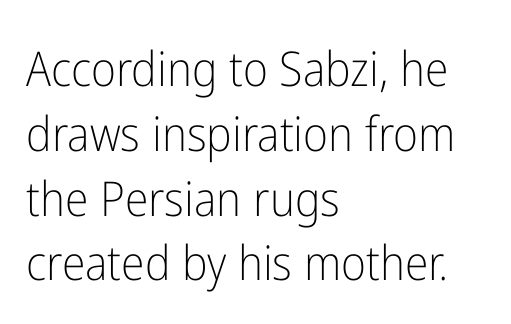
Spacing between characters is what you'd get straight out of the box. No italicization has been applied; the sample stays upright. The face used here is proportionally spaced, like ordinary book or web type. Plain, unruled lines of type. Note: no serifs on the glyphs.
